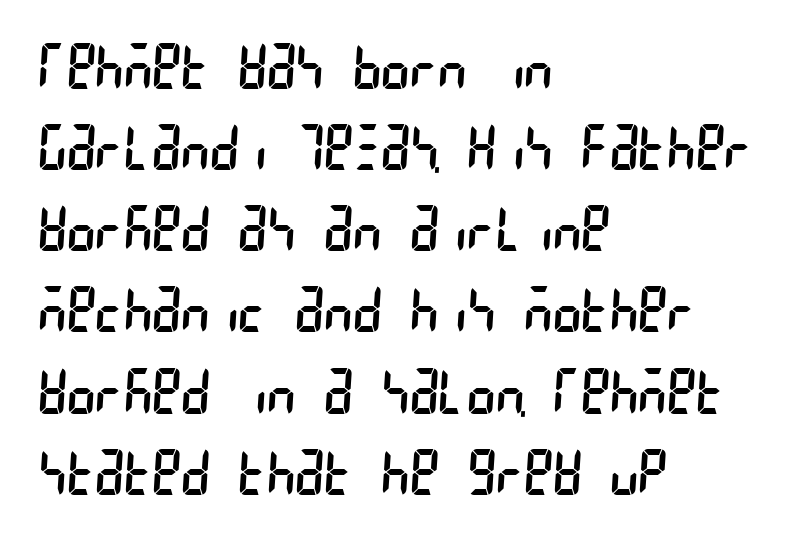
The image shows 61 px regular-weight, condensed sans-serif type; set left-aligned, normal line spacing (1.33x), normal letter spacing, not underlined; low stroke contrast and a large x-height.
